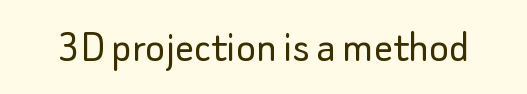
{"serif": "no", "italic": "no", "bold": "no", "weight": "light", "width": "normal", "stroke_contrast": "low", "x_height": "small", "monospaced": "no", "underline": "no", "letter_spacing": "normal", "letter_spacing_em": 0.0, "glyph_px": 47}
